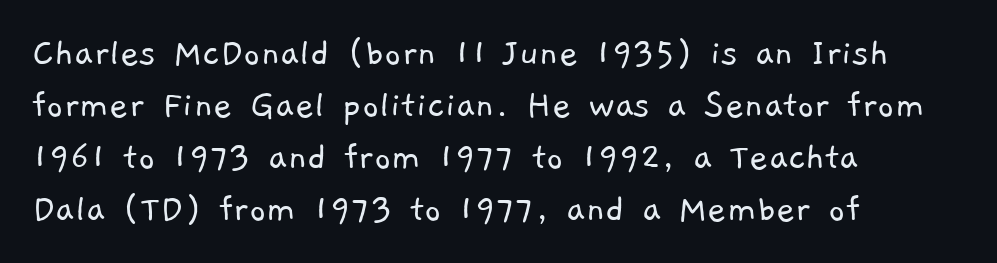
Nothing sits at the stroke ends, so this counts as sans-serif. Line spacing here is normal. The paragraph has a hard left edge and a soft right edge. Stroke thickness stays within the range of a standard reading face or lighter. The words here are not underlined.
